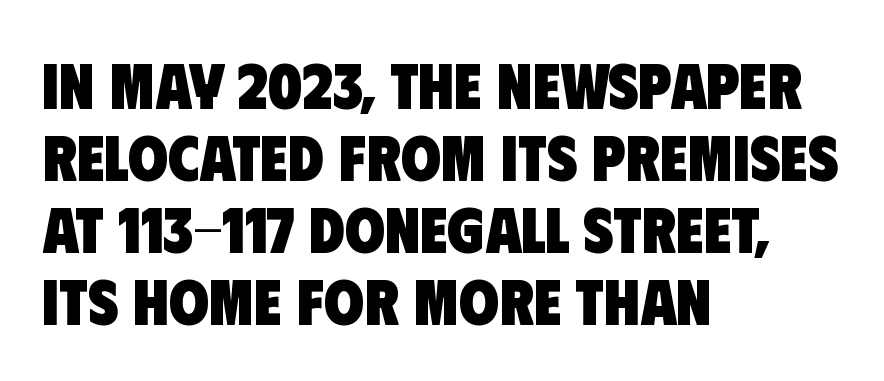
Q: Is the text bold? A: Yes.
Q: Is the typeface a serif or a sans-serif typeface? A: Sans-serif.
Q: Is the text underlined? A: No.
Q: How is the paragraph aligned? A: Left-aligned.
Q: Is the spacing between letters normal or unusually wide? A: Normal.
Q: Is the spacing between lines tight, normal or loose? A: Tight.
Q: Width (condensed, normal, or wide)? A: Condensed.
Q: Stroke contrast? A: Low.
Q: x-height? A: Large.
Q: Monospaced? A: No.
